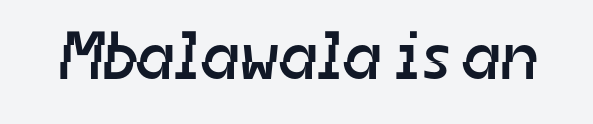
The image shows 68 px regular-weight sans-serif type; set normal letter spacing, not underlined; low stroke contrast and a medium x-height.
